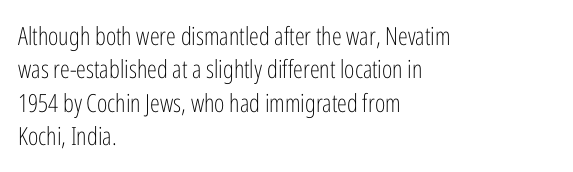
The image shows 25 px text type, upright; set left-aligned, normal line spacing (1.34x), normal letter spacing, not underlined.
